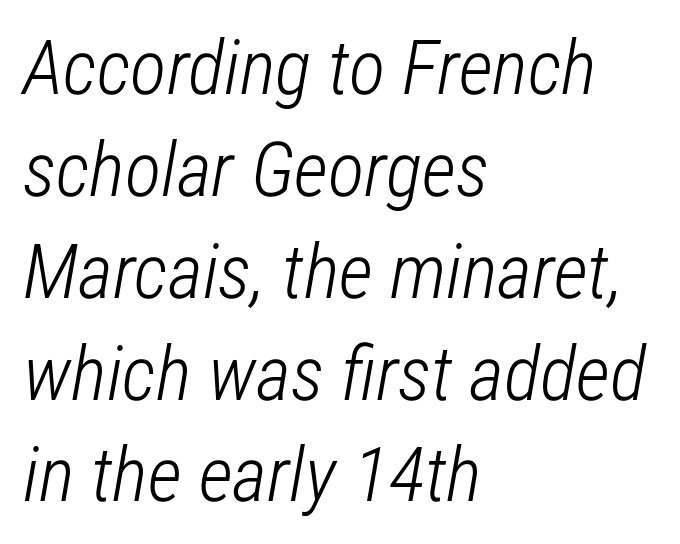
Q: Is the text bold? A: No.
Q: Is the text italic (slanted)? A: Yes, it leans right by about 12 degrees.
Q: Is the text underlined? A: No.
Q: How is the paragraph aligned? A: Left-aligned.
Q: Is the spacing between letters normal or unusually wide? A: Normal.
Q: Is the spacing between lines tight, normal or loose? A: Normal.
Q: Width (condensed, normal, or wide)? A: Condensed.
Q: Stroke contrast? A: Low.
Q: x-height? A: Medium.
Q: Monospaced? A: No.
